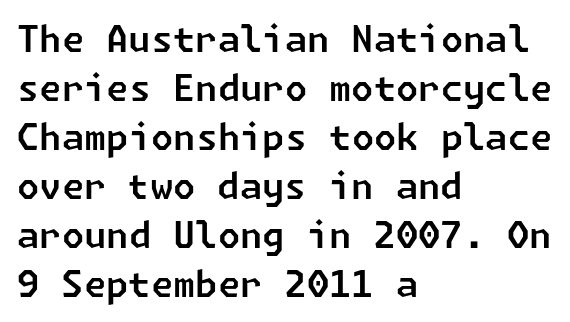
The image shows 36 px sans-serif type; set left-aligned, normal line spacing (1.36x), normal letter spacing, not underlined; low stroke contrast and a medium x-height.
